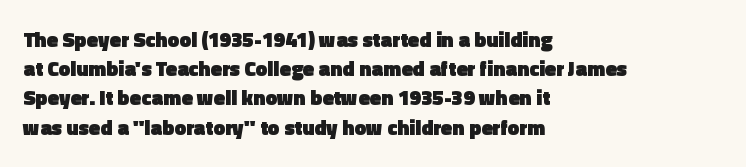
The image shows 21 px bold type, upright; set left-aligned, normal line spacing (1.39x), normal letter spacing, not underlined.
